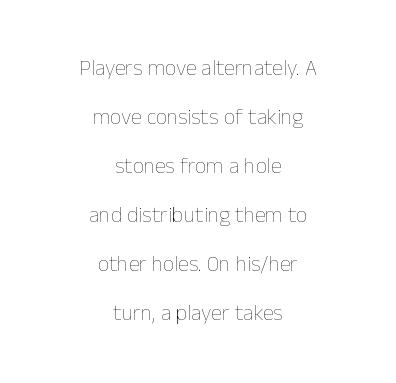
The image shows 22 px text type, upright; set centered, loose line spacing (2.23x), normal letter spacing, not underlined.
